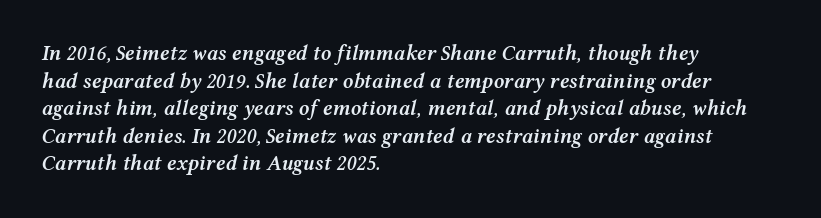
The text carries the slant typical of an italic or oblique font. The designer left line spacing at the default. Default kerning and tracking; the words read as compact shapes. A fair bit of extra ink — the face is semibold, not bold. This sample is left-justified, so line endings fall wherever the words run out.
